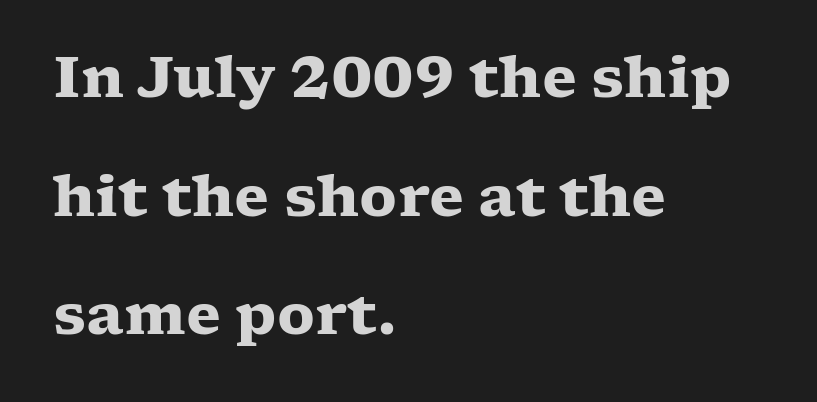
Summary of vertical rhythm: relaxed, with wide interline spacing. Descenders hang freely into open space. Glyph-to-glyph distance matches everyday printed text. Looks like regular typesetting: each glyph gets only the width it needs. The font's upright variant was chosen for this text.
